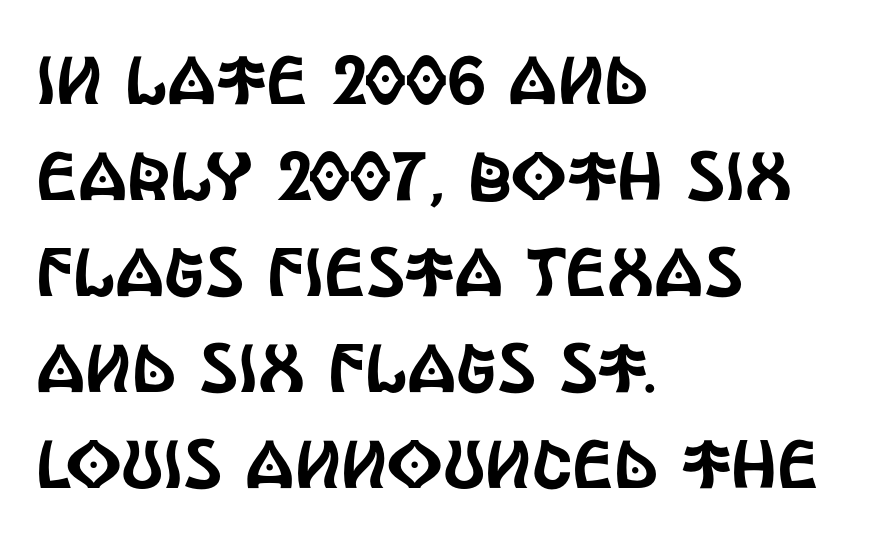
The paragraph shown leans on its left margin. Is the letter spacing exaggerated? No — it looks like the ordinary default. The leading is moderate, giving the passage an even texture. Posture: vertical. The passage shown is typeset with a sans-serif family.
